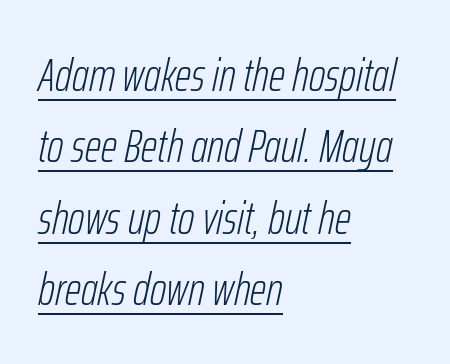
The image shows 46 px light, condensed type, italic (leaning right); set left-aligned, normal line spacing (1.55x), normal letter spacing, underlined; low stroke contrast and a medium x-height.
